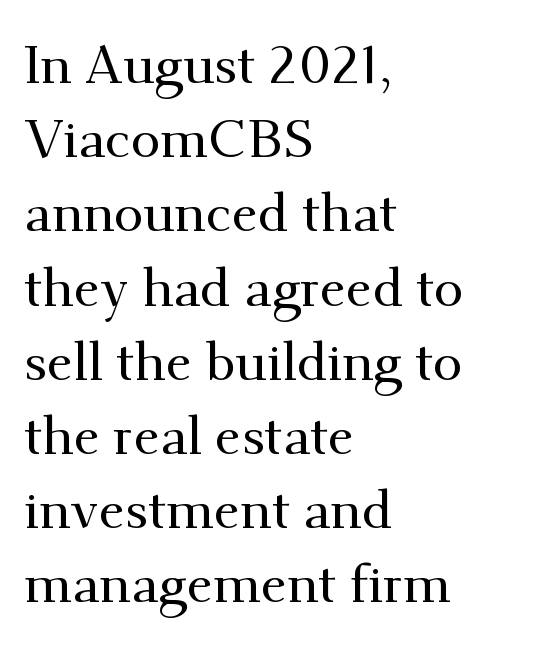
{"serif": "yes", "italic": "no", "width": "normal", "stroke_contrast": "medium", "x_height": "small", "monospaced": "no", "underline": "no", "align": "left", "line_spacing": "normal", "line_spacing_ratio": 1.4, "letter_spacing": "normal", "letter_spacing_em": 0.0, "glyph_px": 53}
